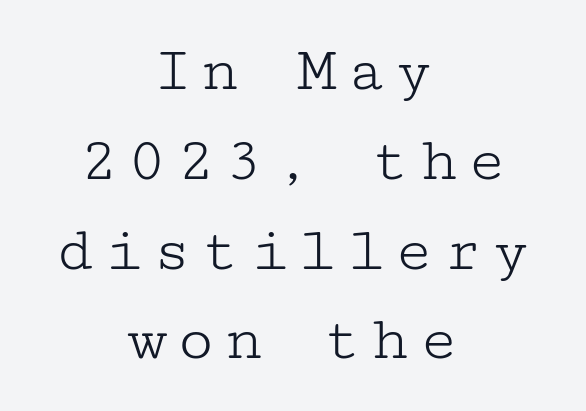
Q: Is the text bold? A: No.
Q: Is the text italic (slanted)? A: No, it is upright.
Q: Is the typeface a serif or a sans-serif typeface? A: Serif.
Q: Is the text underlined? A: No.
Q: How is the paragraph aligned? A: Centered.
Q: Is the spacing between lines tight, normal or loose? A: Normal.
Q: Width (condensed, normal, or wide)? A: Wide.
Q: Stroke contrast? A: Low.
Q: x-height? A: Medium.
